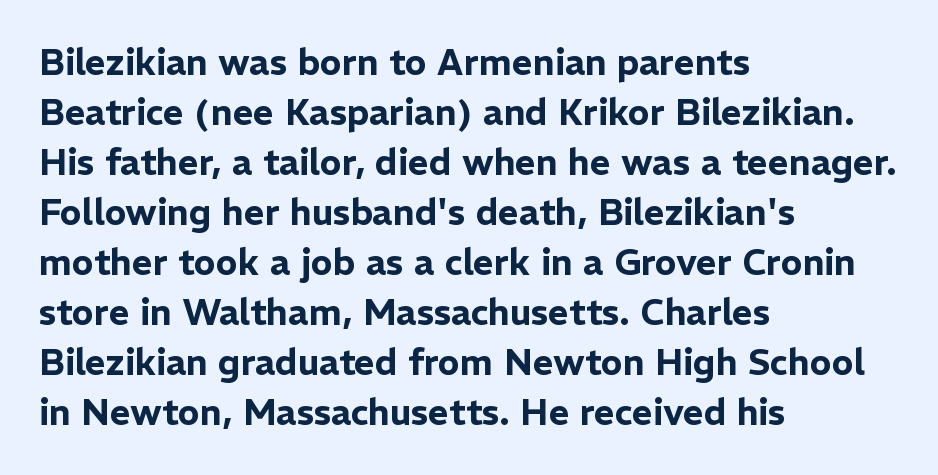
The image shows 36 px sans-serif type, upright; set left-aligned, normal line spacing (1.39x), normal letter spacing, not underlined; low stroke contrast and a medium x-height.
